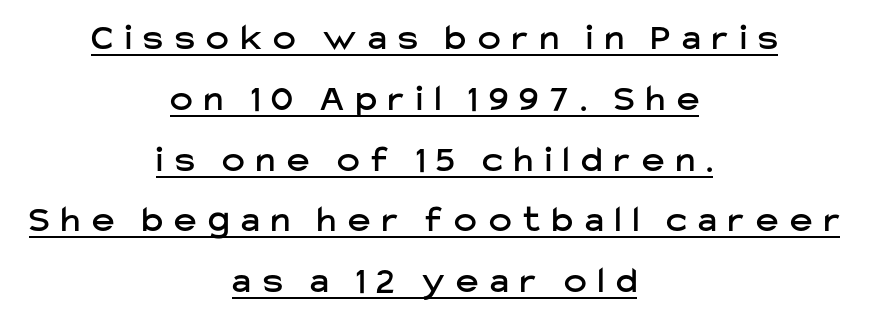
{"serif": "no", "italic": "no", "width": "normal", "stroke_contrast": "low", "x_height": "medium", "monospaced": "no", "underline": "yes", "align": "center", "line_spacing": "normal", "line_spacing_ratio": 1.6, "letter_spacing": "wide", "letter_spacing_em": 0.31, "glyph_px": 38}
